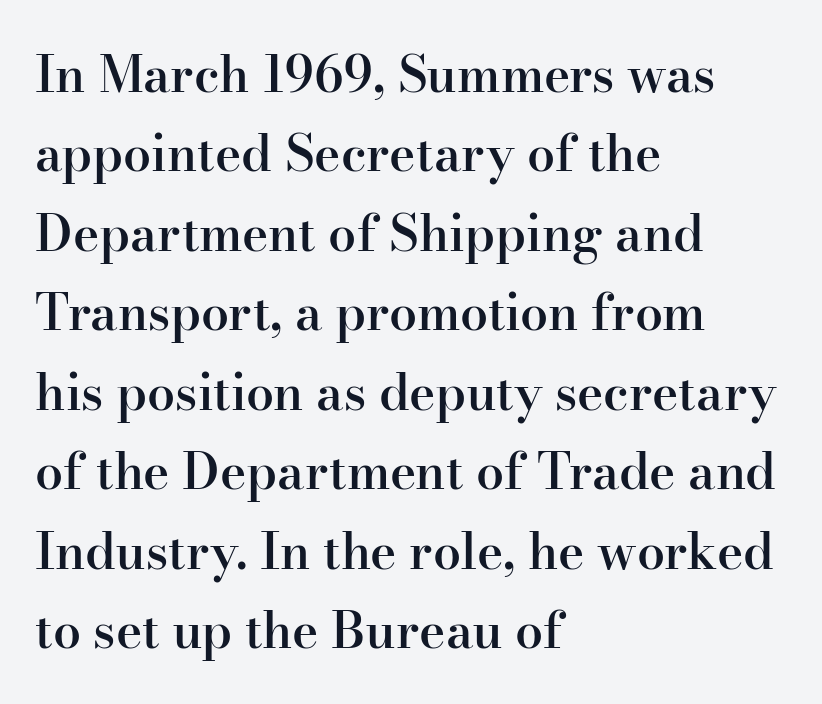
Regular leading. The string is rendered with underlining switched off. Weight: semibold (demi). Layout note: lines flush left. Looks like regular typesetting: each glyph gets only the width it needs. Spacing between characters is what you'd get straight out of the box.
